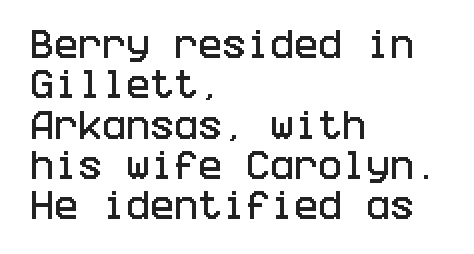
Lines of text with bare space underneath. Glyph-to-glyph distance matches everyday printed text. Nope, not italic — everything's standing straight. The paragraph shown leans on its left margin.
